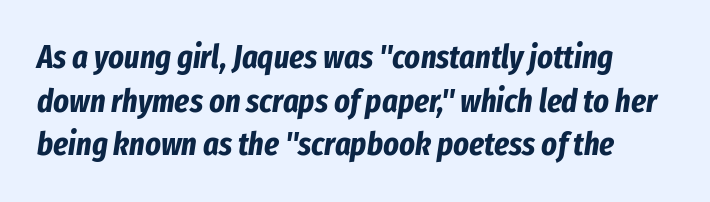
Q: Is the text bold? A: Yes.
Q: Is the text italic (slanted)? A: Yes, it leans right by about 8 degrees.
Q: Is the text underlined? A: No.
Q: Is the spacing between letters normal or unusually wide? A: Normal.
Q: Is the spacing between lines tight, normal or loose? A: Normal.
Q: Width (condensed, normal, or wide)? A: Condensed.
Q: Stroke contrast? A: Low.
Q: x-height? A: Medium.
Q: Monospaced? A: No.
